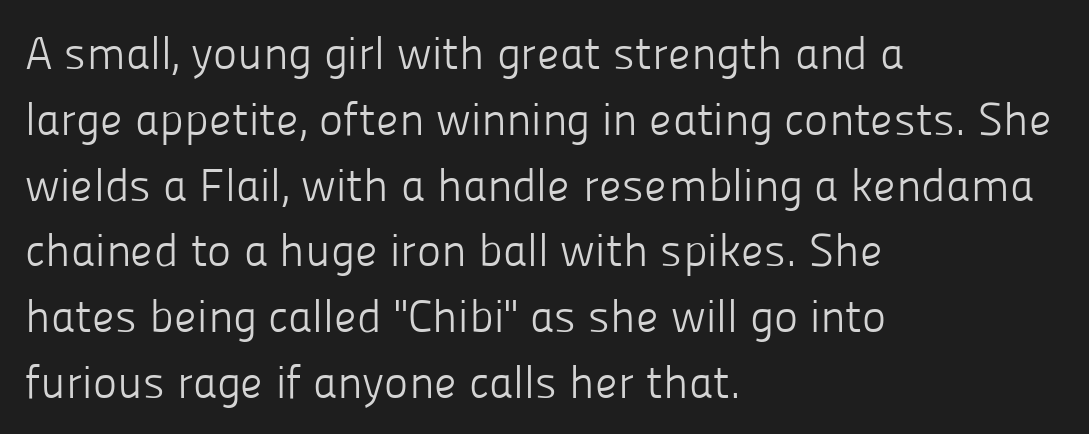
The image shows 46 px light sans-serif type, upright; set left-aligned, normal line spacing (1.43x), normal letter spacing, not underlined; low stroke contrast and a medium x-height.
